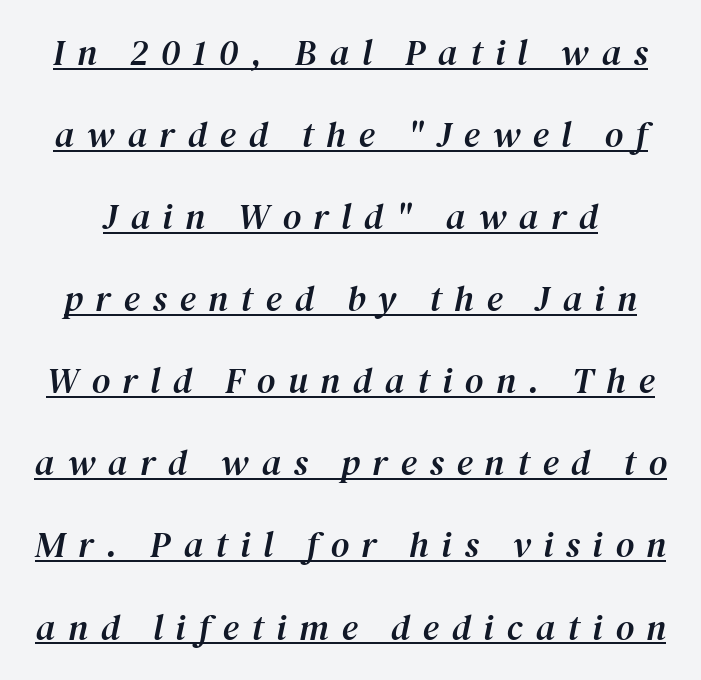
Q: Is the text italic (slanted)? A: Yes, it leans right by about 12 degrees.
Q: Is the typeface a serif or a sans-serif typeface? A: Serif.
Q: Is the text underlined? A: Yes.
Q: Is the spacing between letters normal or unusually wide? A: Unusually wide.
Q: Is the spacing between lines tight, normal or loose? A: Loose.
Q: Width (condensed, normal, or wide)? A: Normal.
Q: Stroke contrast? A: Medium.
Q: x-height? A: Medium.
Q: Monospaced? A: No.
